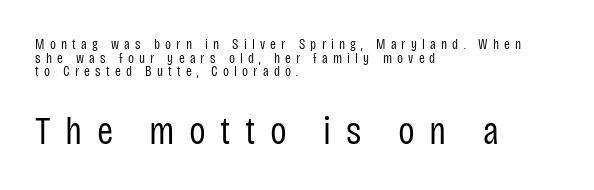
Descenders hang freely into open space. The type is letterspaced generously, with wide tracking. Varying glyph widths throughout — classic text-font behaviour. Size hierarchy here favors the trailing block over the leading one.
